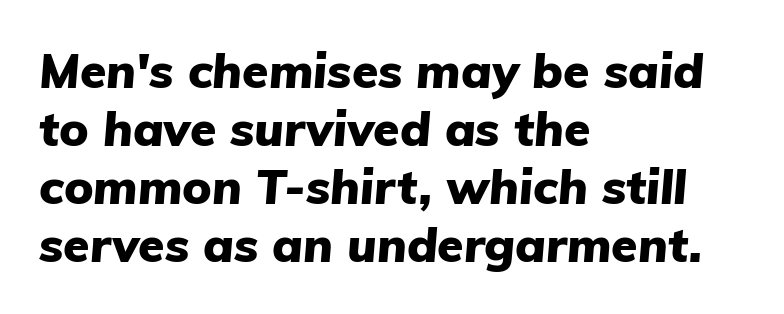
{"italic": "yes", "lean": "right", "slant_degrees": 5, "bold": "yes", "weight": "heavy", "width": "normal", "stroke_contrast": "low", "x_height": "medium", "monospaced": "no", "underline": "no", "align": "left", "line_spacing_ratio": 1.21, "letter_spacing": "normal", "letter_spacing_em": 0.0, "glyph_px": 48}
